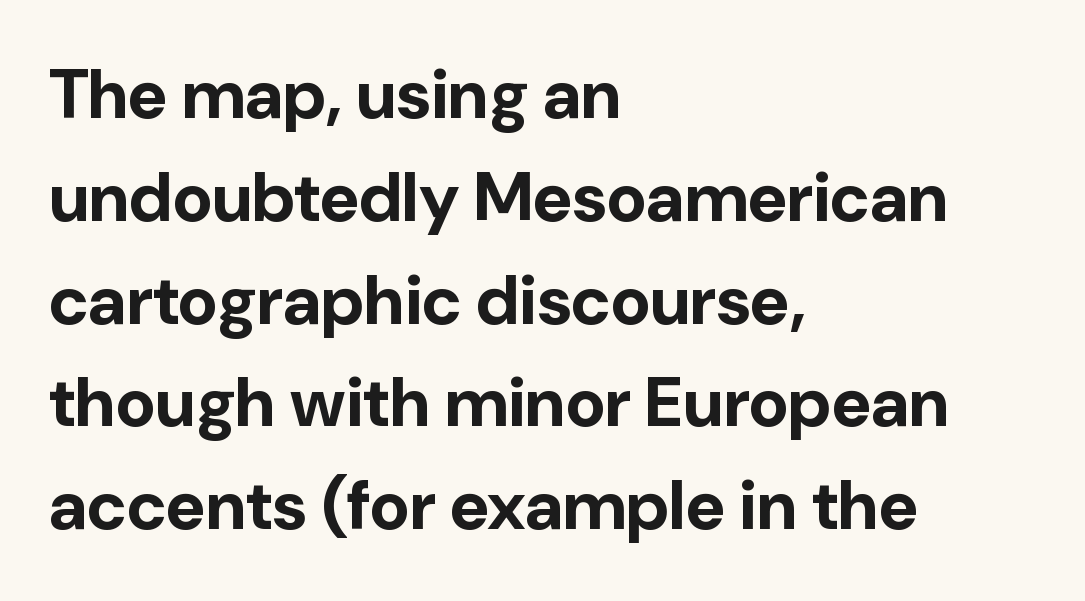
Q: Is the text bold? A: Yes.
Q: Is the text italic (slanted)? A: No, it is upright.
Q: Is the typeface a serif or a sans-serif typeface? A: Sans-serif.
Q: Is the text underlined? A: No.
Q: How is the paragraph aligned? A: Left-aligned.
Q: Is the spacing between letters normal or unusually wide? A: Normal.
Q: Is the spacing between lines tight, normal or loose? A: Normal.
Q: Width (condensed, normal, or wide)? A: Normal.
Q: Stroke contrast? A: Low.
Q: x-height? A: Medium.
Q: Monospaced? A: No.
